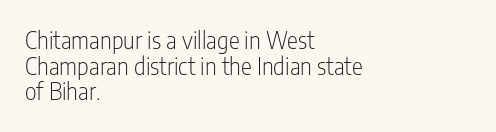
The image shows 23 px text type, upright; set left-aligned, tight line spacing (1.11x), normal letter spacing, not underlined.
